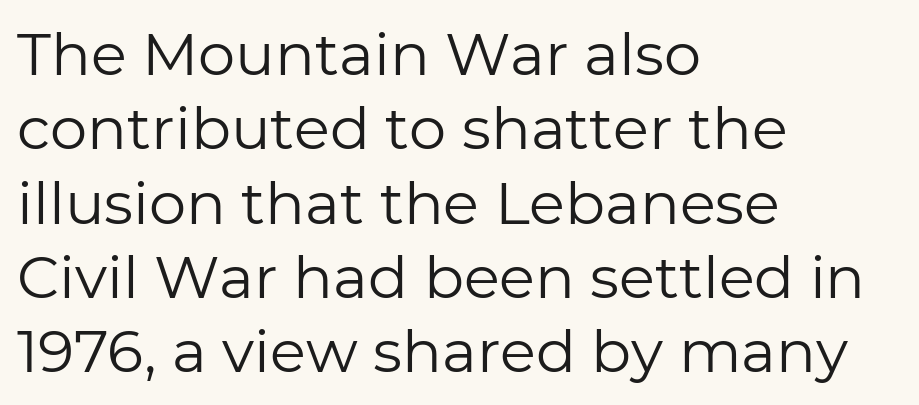
Nope, no serifs anywhere on these letters. Horizontal bands of white between lines are of average thickness. Is this a heavy cut? Hardly; it is regular or lighter. These lines keep a tight, regular rhythm from letter to letter. Do the characters align in a grid? No, the font is proportional. Notice how the passage keeps a crisp vertical edge on the left only.
